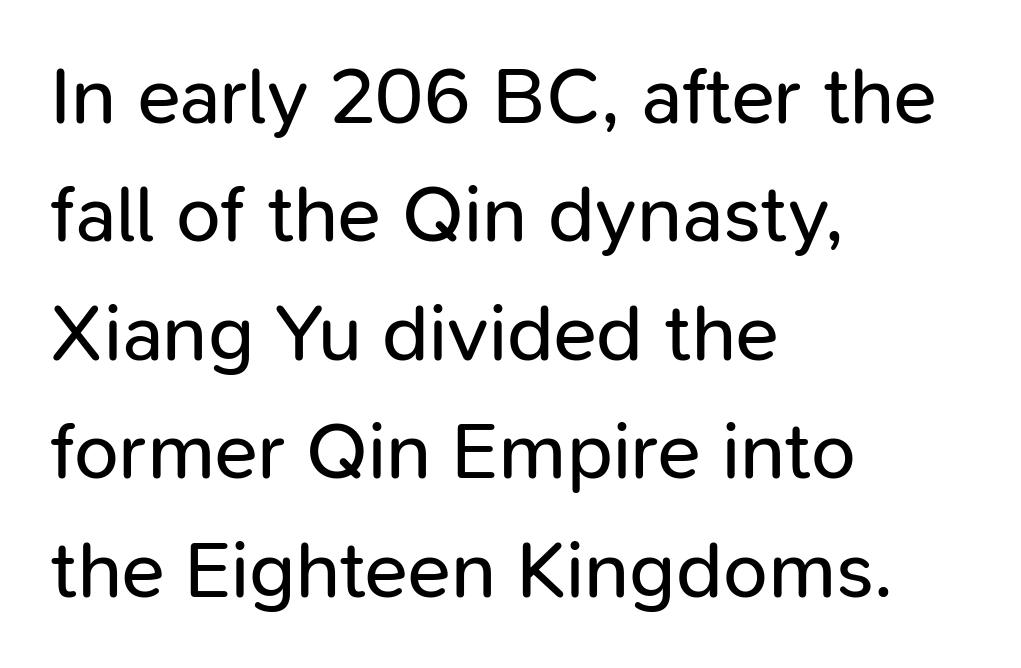
Q: Is the text bold? A: No.
Q: Is the text italic (slanted)? A: No, it is upright.
Q: Is the typeface a serif or a sans-serif typeface? A: Sans-serif.
Q: Is the text underlined? A: No.
Q: How is the paragraph aligned? A: Left-aligned.
Q: Is the spacing between letters normal or unusually wide? A: Normal.
Q: Is the spacing between lines tight, normal or loose? A: Normal.
Q: Width (condensed, normal, or wide)? A: Normal.
Q: Stroke contrast? A: Low.
Q: x-height? A: Medium.
Q: Monospaced? A: No.
